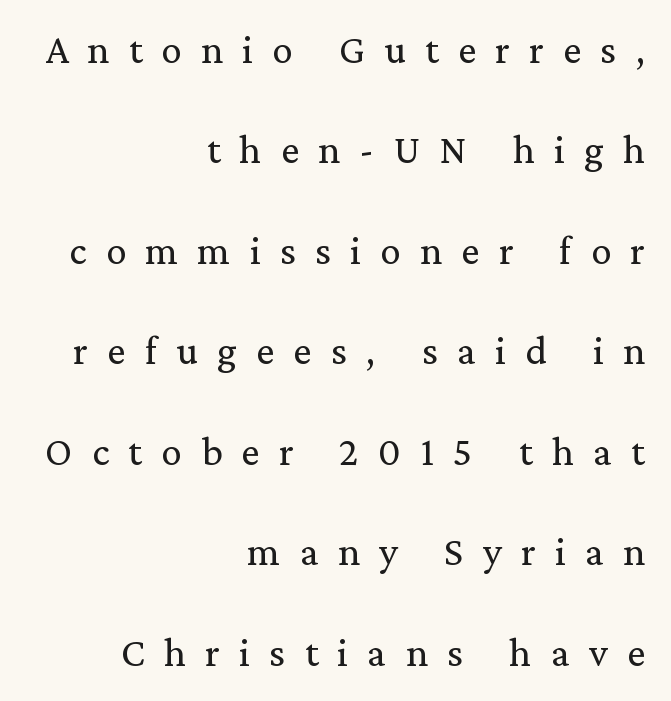
The image shows 41 px regular-weight serif type, upright; set right-aligned, loose line spacing (2.45x), unusually wide letter spacing (+0.47 em), not underlined; low stroke contrast and a medium x-height.
